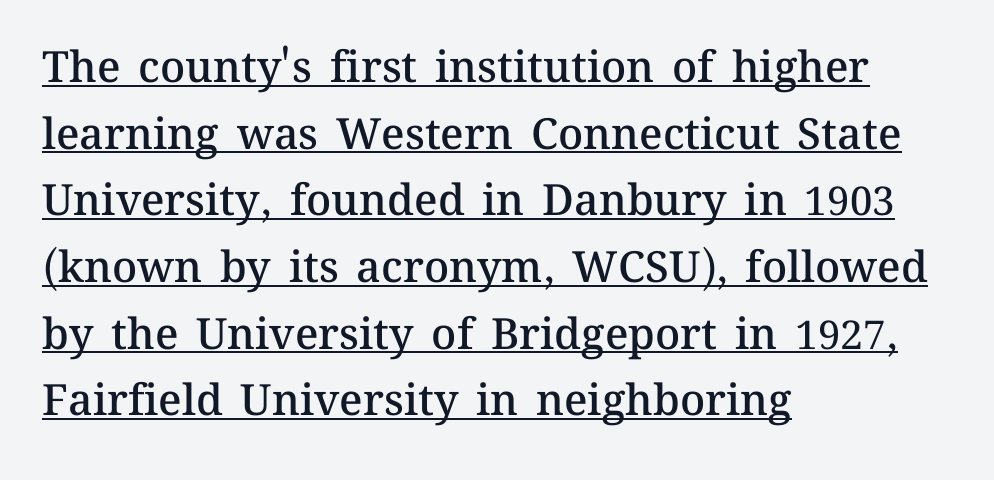
Nothing unusual about the tracking: characters are spaced as the font intends. Proportional: the letters do not fall into vertical columns. This is underlined copy, the kind a proofreader might mark for attention. A roman cut, with each character standing at attention. Quick note: interline space is typical.
